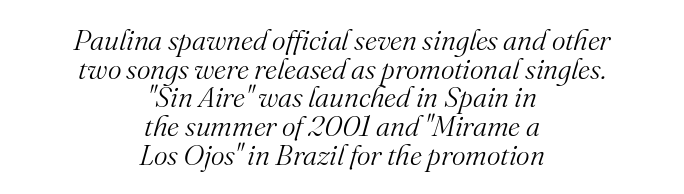
{"serif": "yes", "italic": "yes", "lean": "right", "slant_degrees": 16, "bold": "no", "weight": "light", "width": "normal", "stroke_contrast": "medium", "x_height": "small", "monospaced": "no", "underline": "no", "align": "center", "line_spacing": "tight", "line_spacing_ratio": 0.99, "letter_spacing": "normal", "letter_spacing_em": 0.0, "glyph_px": 29}
